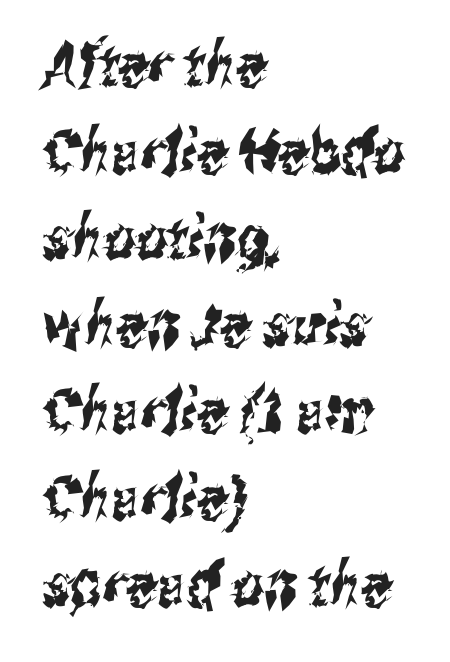
{"serif": "no", "width": "condensed", "stroke_contrast": "medium", "x_height": "medium", "monospaced": "no", "underline": "no", "align": "left", "line_spacing": "normal", "line_spacing_ratio": 1.42, "letter_spacing": "normal", "letter_spacing_em": 0.0, "glyph_px": 61}
